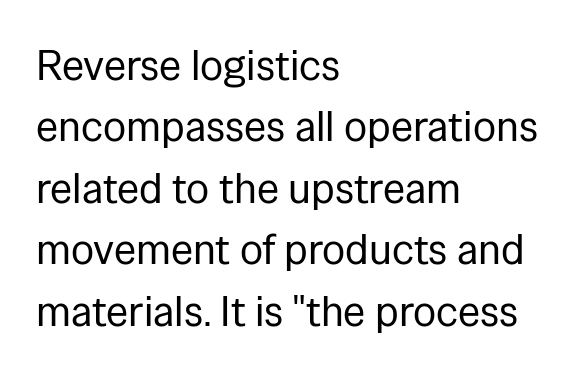
{"serif": "no", "italic": "no", "bold": "no", "weight": "regular", "width": "normal", "stroke_contrast": "low", "x_height": "medium", "monospaced": "no", "underline": "no", "align": "left", "line_spacing": "normal", "line_spacing_ratio": 1.43, "letter_spacing": "normal", "letter_spacing_em": 0.0, "glyph_px": 43}
